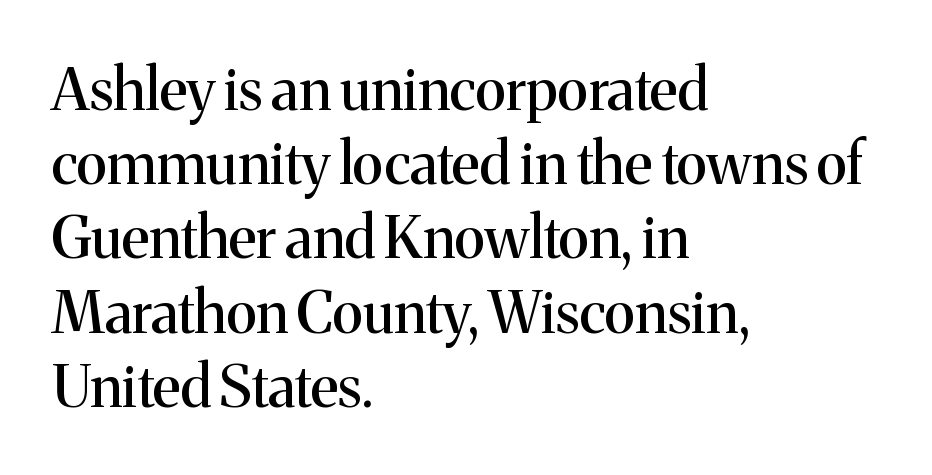
The image shows 58 px serif type, upright; set left-aligned, normal line spacing (1.28x), normal letter spacing, not underlined; medium stroke contrast and a medium x-height.
